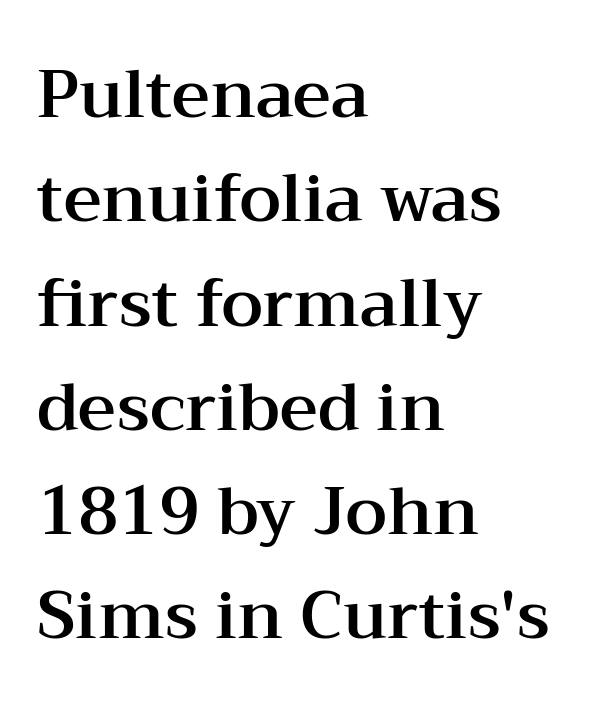
The image shows 66 px wide serif type, upright; set left-aligned, normal line spacing (1.58x), normal letter spacing, not underlined; medium stroke contrast and a medium x-height.
